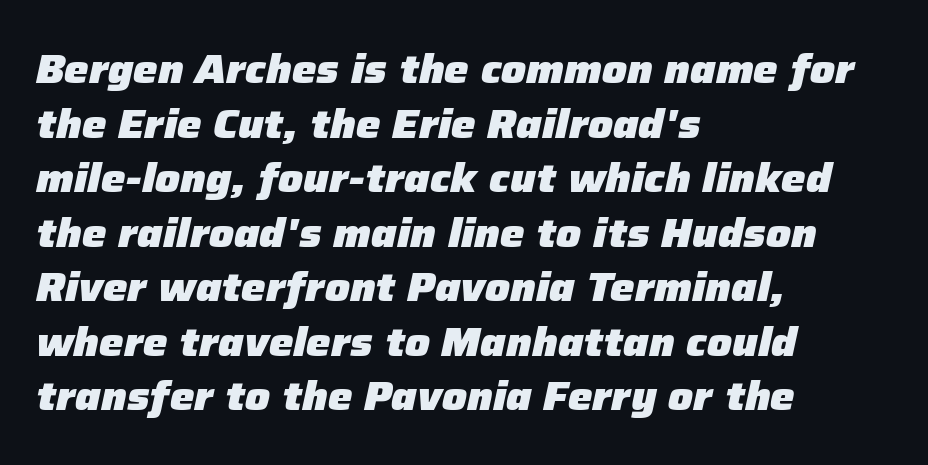
{"italic": "yes", "lean": "right", "slant_degrees": 12, "bold": "yes", "weight": "heavy", "width": "normal", "stroke_contrast": "low", "x_height": "medium", "monospaced": "no", "underline": "no", "align": "left", "line_spacing": "normal", "line_spacing_ratio": 1.33, "letter_spacing": "normal", "letter_spacing_em": 0.0, "glyph_px": 41}
